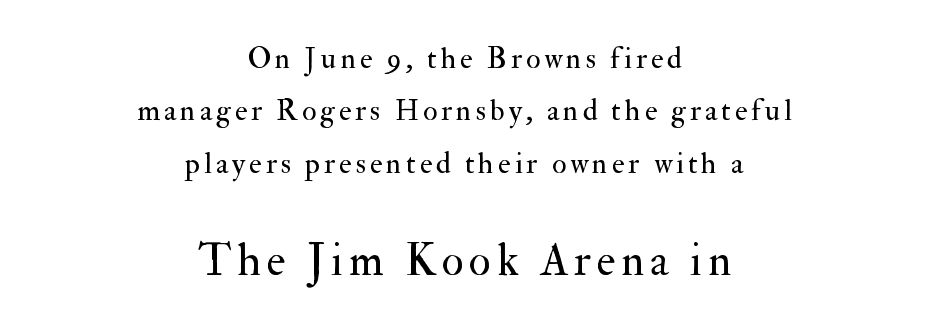
{"serif": "yes", "italic": "no", "bold": "no", "weight": "regular", "width": "normal", "stroke_contrast": "medium", "x_height": "small", "monospaced": "no", "underline": "no", "align": "center", "line_spacing_ratio": 1.75, "larger_block": "second", "size_ratio": 1.5, "glyph_px": 45}
